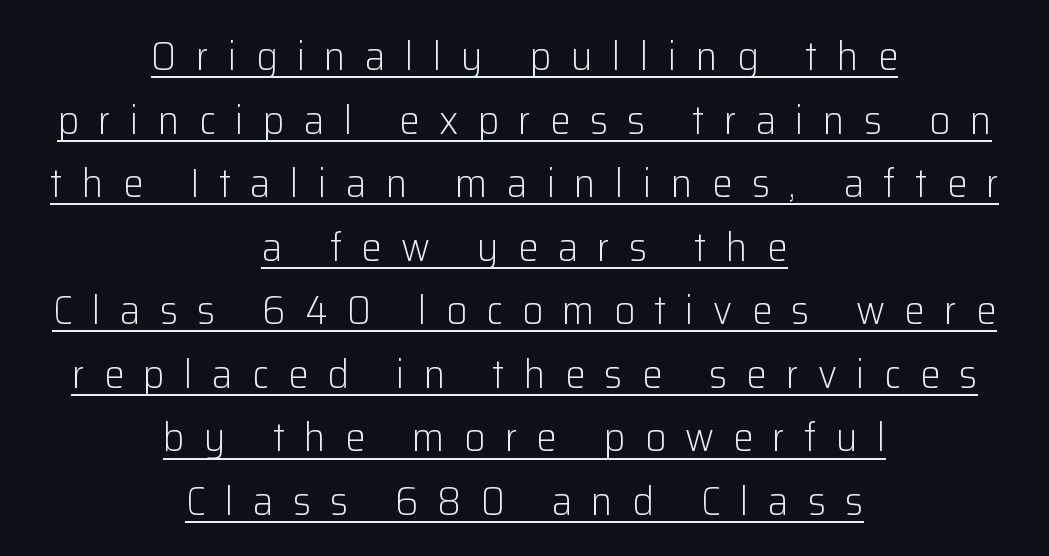
{"serif": "no", "italic": "no", "bold": "no", "weight": "light", "width": "normal", "stroke_contrast": "low", "x_height": "medium", "monospaced": "no", "underline": "yes", "align": "center", "line_spacing": "normal", "line_spacing_ratio": 1.55, "letter_spacing": "wide", "letter_spacing_em": 0.47, "glyph_px": 41}
